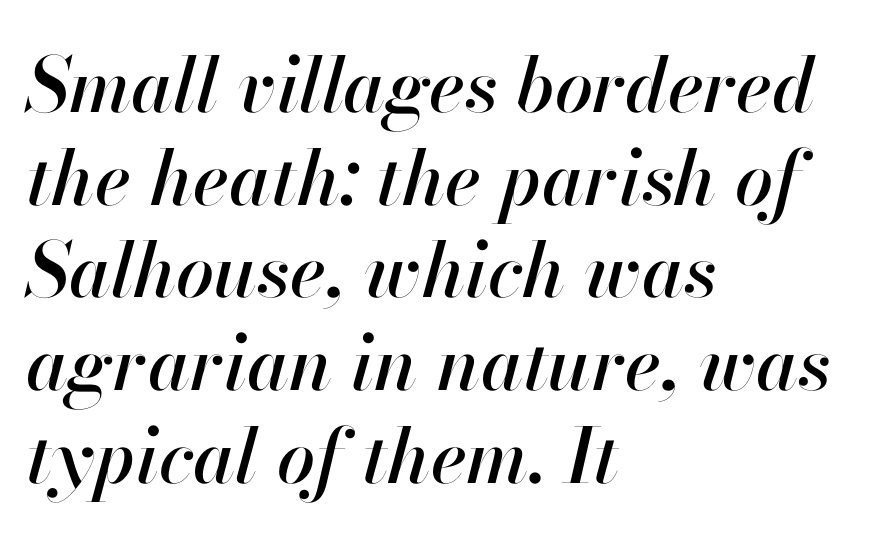
The specimen reads as italic at a glance. Spacing verdict: proportional, widths tailored to each character. These lines stack with their left ends in a neat column. Words appear dense and cohesive because spacing is normal. Lines of text with bare space underneath.
